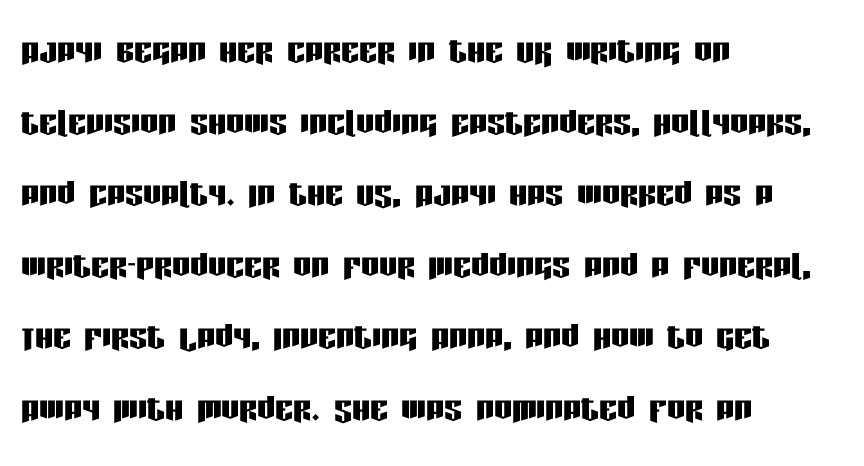
The image shows 45 px condensed sans-serif type, upright; set left-aligned, normal line spacing (1.59x), normal letter spacing, not underlined; low stroke contrast and a large x-height.
